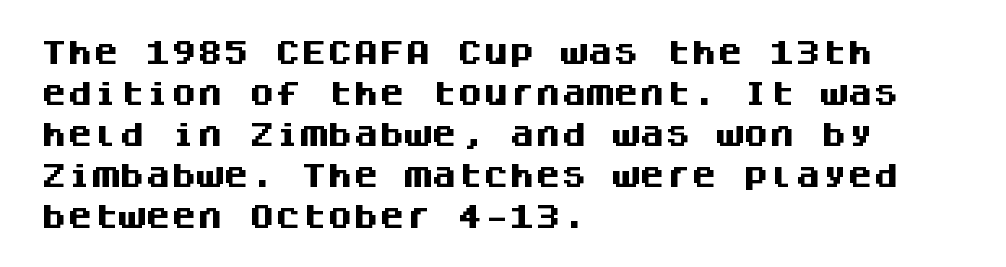
{"italic": "no", "bold": "yes", "underline": "no", "align": "left", "line_spacing": "normal", "line_spacing_ratio": 1.58, "letter_spacing": "normal", "letter_spacing_em": 0.0, "glyph_px": 26}
